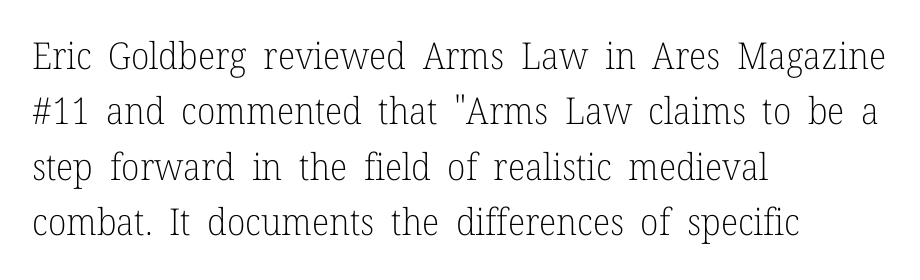
Bare-footed words on every line. Posture: vertical. Look at the tracking — it's just the regular setting, nothing added. The strokes carry an ordinary text weight at most.
